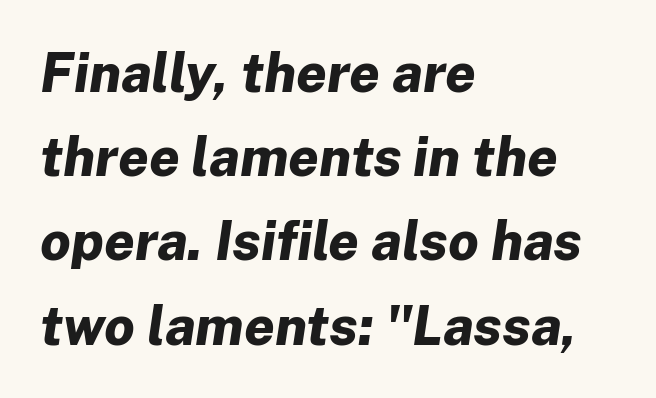
{"italic": "yes", "lean": "right", "slant_degrees": 8, "bold": "yes", "weight": "bold", "width": "normal", "stroke_contrast": "low", "x_height": "medium", "monospaced": "no", "underline": "no", "align": "left", "line_spacing": "normal", "line_spacing_ratio": 1.56, "letter_spacing": "normal", "letter_spacing_em": 0.0, "glyph_px": 54}
